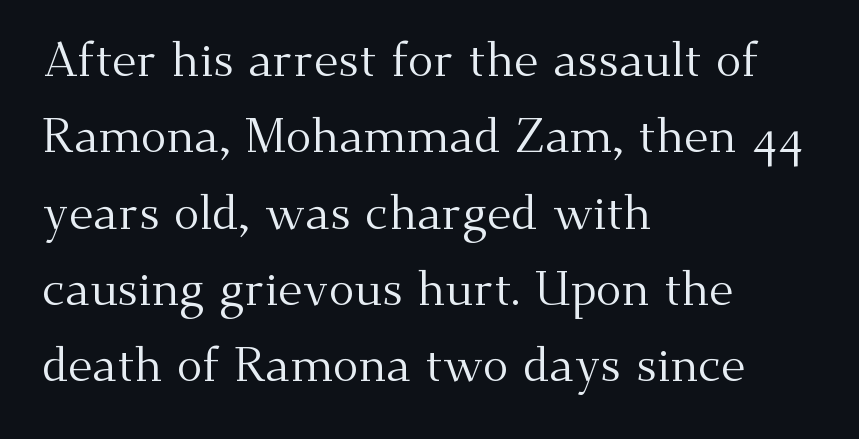
The image shows 48 px regular-weight serif type, upright; set left-aligned, normal line spacing (1.59x), normal letter spacing, not underlined; medium stroke contrast and a small x-height.
